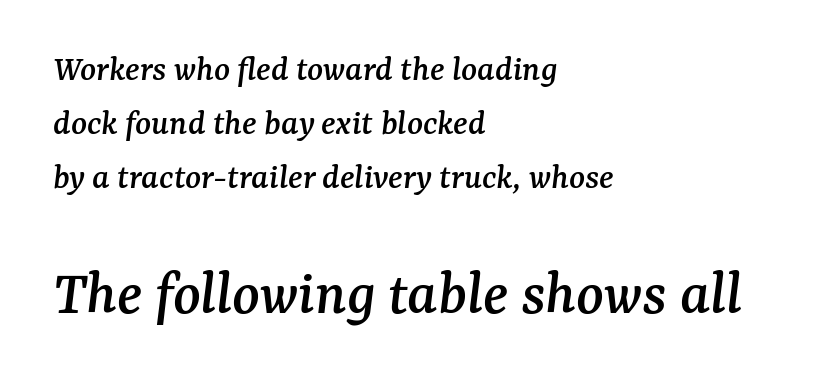
The baseline area is clear. Tracking here is standard; glyphs follow each other at the usual distance. Here the designer chose a conventional face with non-uniform glyph widths. The designer went with a serif here, giving each stem small feet. A student would notice the bottom passage is typeset larger than what precedes it. Caption: multi-line text, flush left, ragged right.
